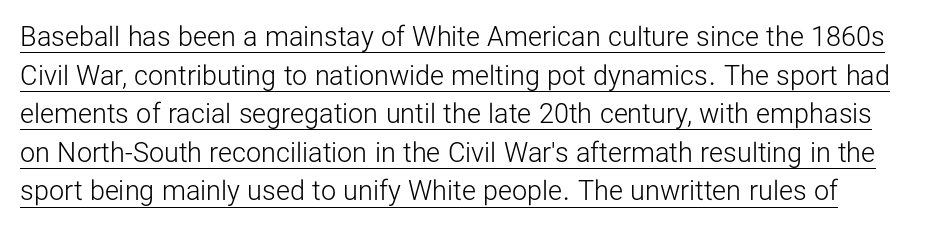
The image shows 27 px text type, upright; set normal line spacing (1.43x), normal letter spacing, underlined.
